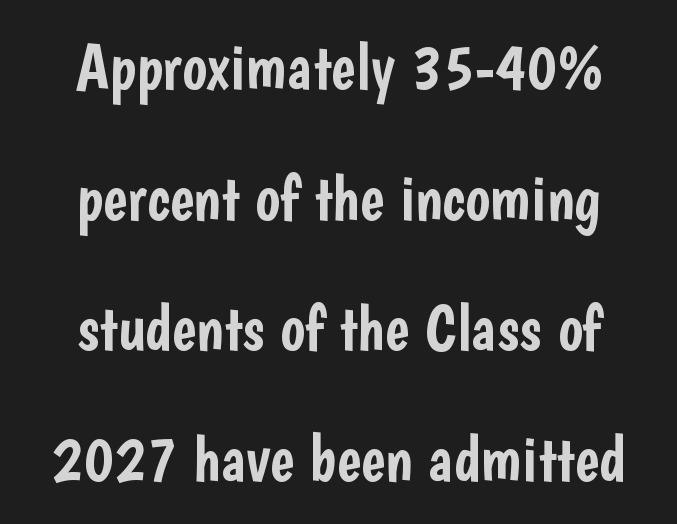
Q: Is the text italic (slanted)? A: No, it is upright.
Q: Is the typeface a serif or a sans-serif typeface? A: Sans-serif.
Q: Is the text underlined? A: No.
Q: How is the paragraph aligned? A: Centered.
Q: Is the spacing between letters normal or unusually wide? A: Normal.
Q: Is the spacing between lines tight, normal or loose? A: Loose.
Q: Width (condensed, normal, or wide)? A: Condensed.
Q: Stroke contrast? A: Low.
Q: x-height? A: Medium.
Q: Monospaced? A: No.
